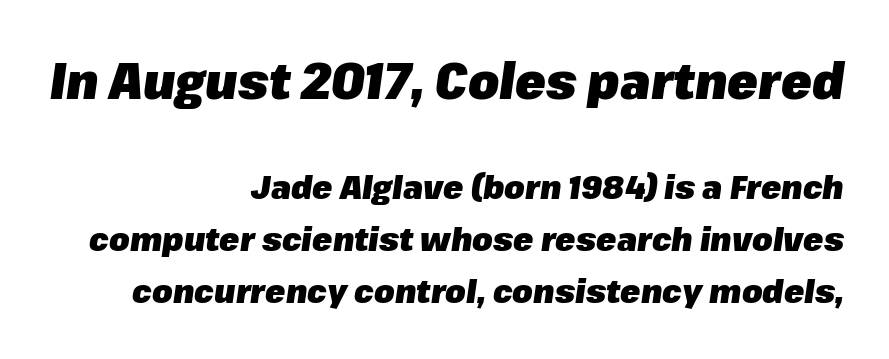
Q: Is the text bold? A: Yes.
Q: Is the text italic (slanted)? A: Yes, it leans right by about 8 degrees.
Q: Is the text underlined? A: No.
Q: How is the paragraph aligned? A: Right-aligned.
Q: Is the spacing between letters normal or unusually wide? A: Normal.
Q: Is the spacing between lines tight, normal or loose? A: Normal.
Q: Which block of text is set in a larger size, the first (top) or the second (bottom)? A: The first (top) one.
Q: Width (condensed, normal, or wide)? A: Normal.
Q: Stroke contrast? A: Low.
Q: x-height? A: Medium.
Q: Monospaced? A: No.
